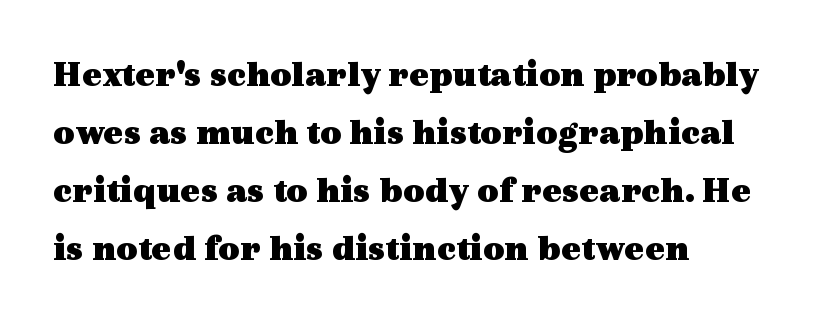
The image shows 37 px heavy, wide serif type, upright; set left-aligned, normal line spacing (1.57x), normal letter spacing, not underlined; a medium x-height.
